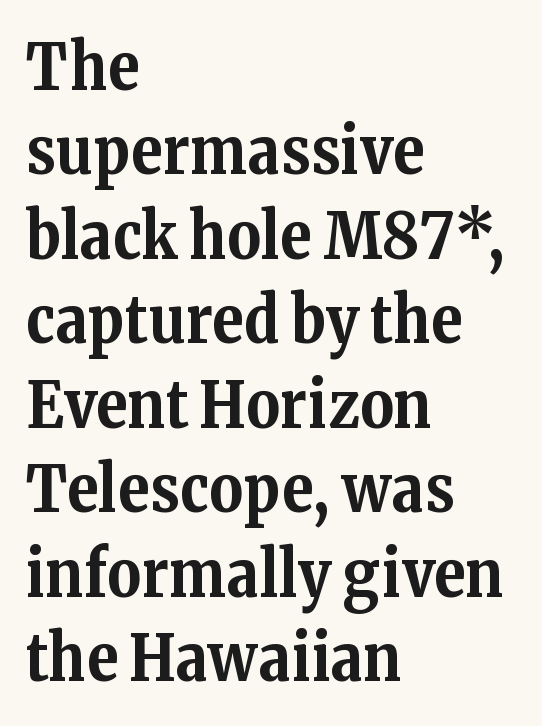
Q: Is the text bold? A: Yes.
Q: Is the text italic (slanted)? A: No, it is upright.
Q: Is the typeface a serif or a sans-serif typeface? A: Serif.
Q: Is the text underlined? A: No.
Q: How is the paragraph aligned? A: Left-aligned.
Q: Is the spacing between letters normal or unusually wide? A: Normal.
Q: Is the spacing between lines tight, normal or loose? A: Normal.
Q: Width (condensed, normal, or wide)? A: Normal.
Q: Stroke contrast? A: Medium.
Q: x-height? A: Medium.
Q: Monospaced? A: No.
